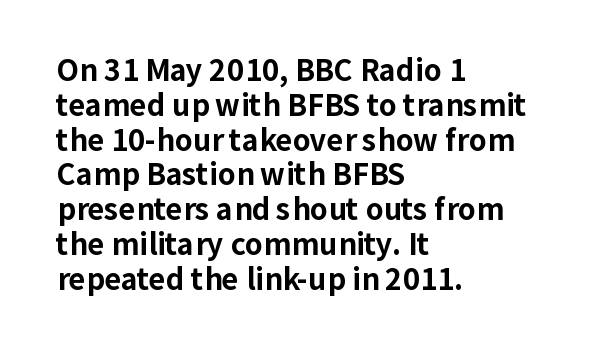
{"serif": "no", "italic": "no", "bold": "yes", "weight": "bold", "width": "normal", "stroke_contrast": "low", "x_height": "medium", "monospaced": "no", "underline": "no", "align": "left", "line_spacing_ratio": 1.2, "letter_spacing": "normal", "letter_spacing_em": 0.0, "glyph_px": 29}
